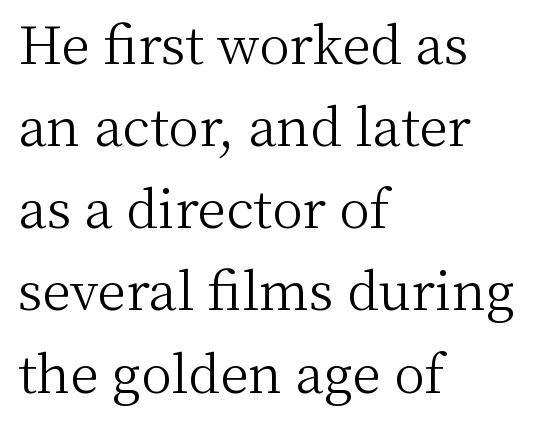
Q: Is the text bold? A: No.
Q: Is the text italic (slanted)? A: No, it is upright.
Q: Is the typeface a serif or a sans-serif typeface? A: Serif.
Q: Is the text underlined? A: No.
Q: How is the paragraph aligned? A: Left-aligned.
Q: Is the spacing between letters normal or unusually wide? A: Normal.
Q: Is the spacing between lines tight, normal or loose? A: Normal.
Q: Width (condensed, normal, or wide)? A: Normal.
Q: Stroke contrast? A: Medium.
Q: x-height? A: Medium.
Q: Monospaced? A: No.
